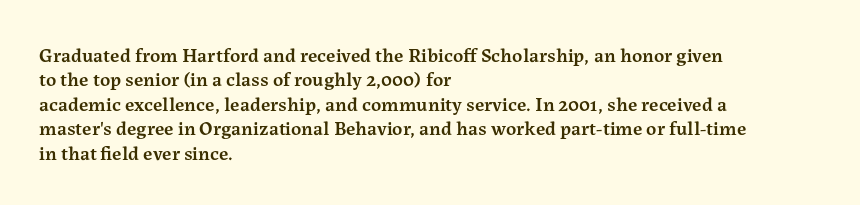
{"italic": "no", "bold": "semi", "underline": "no", "align": "left", "line_spacing_ratio": 1.22, "letter_spacing": "normal", "letter_spacing_em": 0.0, "glyph_px": 20}
